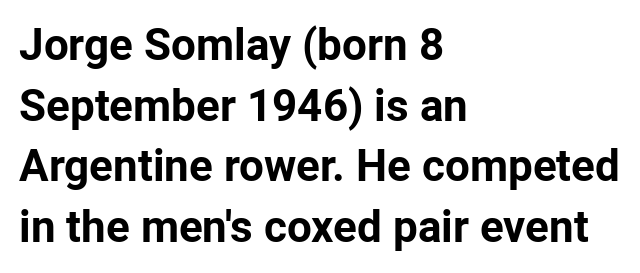
Q: Is the text bold? A: Yes.
Q: Is the text italic (slanted)? A: No, it is upright.
Q: Is the typeface a serif or a sans-serif typeface? A: Sans-serif.
Q: Is the text underlined? A: No.
Q: How is the paragraph aligned? A: Left-aligned.
Q: Is the spacing between letters normal or unusually wide? A: Normal.
Q: Is the spacing between lines tight, normal or loose? A: Normal.
Q: Width (condensed, normal, or wide)? A: Normal.
Q: Stroke contrast? A: Low.
Q: x-height? A: Medium.
Q: Monospaced? A: No.
